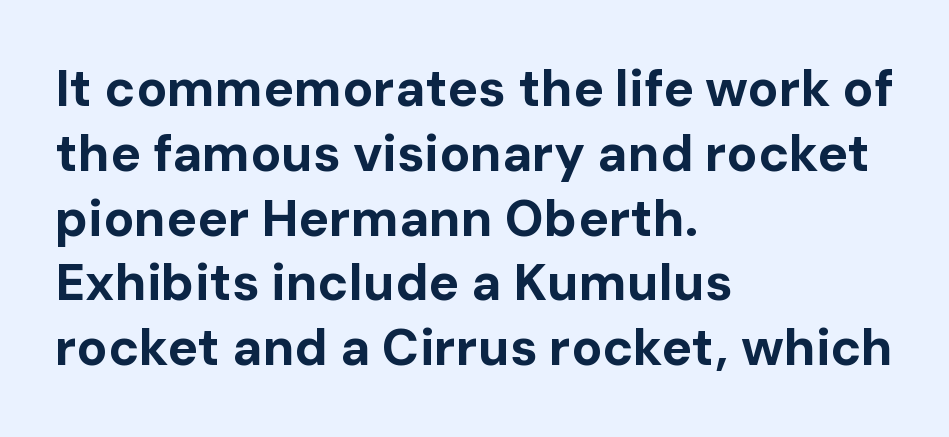
The image shows 51 px bold sans-serif type, upright; set left-aligned, normal line spacing (1.27x), normal letter spacing, not underlined; low stroke contrast and a medium x-height.
